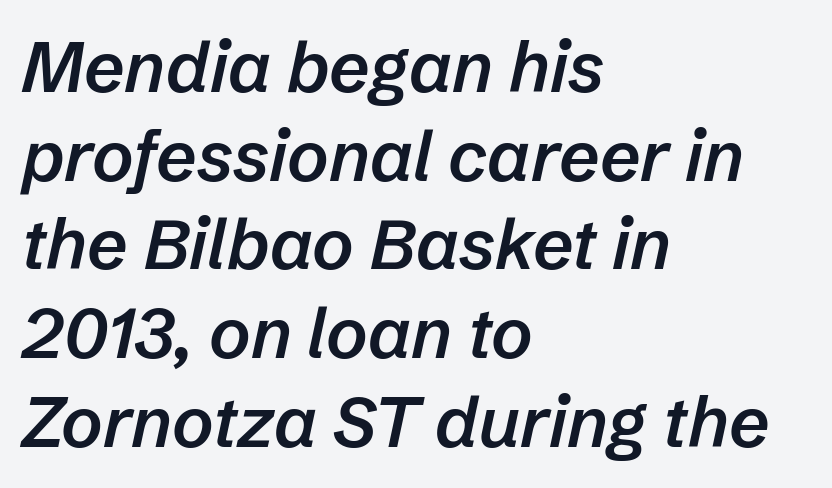
Summary of vertical rhythm: regular, with standard interline spacing. Looks like regular typesetting: each glyph gets only the width it needs. The passage shown leans; its letterforms are oblique. Bold? Not quite — semibold, heavier than regular but stopping short. Each line starts at the same left margin while the right side varies.
